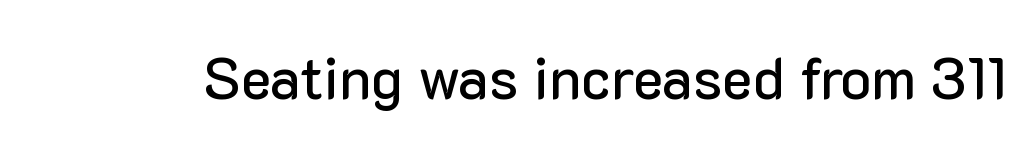
The image shows 58 px sans-serif type, upright; set normal letter spacing, not underlined; low stroke contrast and a medium x-height.
